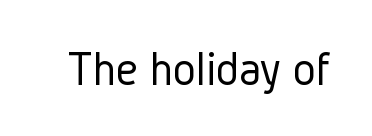
The image shows 49 px light, condensed sans-serif type, upright; set normal letter spacing, not underlined; low stroke contrast and a medium x-height.
